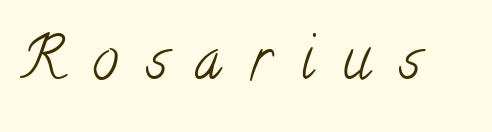
{"serif": "yes", "bold": "no", "weight": "light", "width": "condensed", "stroke_contrast": "low", "x_height": "small", "monospaced": "no", "underline": "no", "letter_spacing": "wide", "letter_spacing_em": 0.48, "glyph_px": 59}
